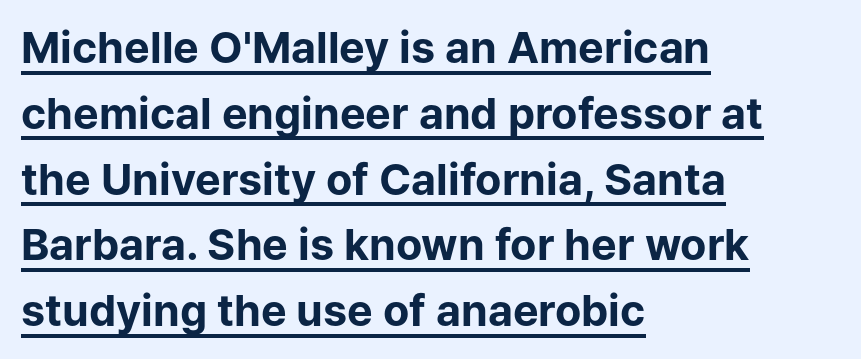
The image shows 43 px bold sans-serif type, upright; set left-aligned, normal line spacing (1.53x), normal letter spacing, underlined; low stroke contrast and a medium x-height.
